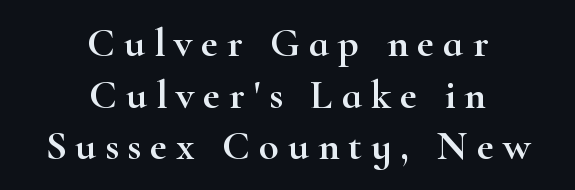
The image shows 41 px wide serif type, upright; set centered, normal line spacing (1.26x), unusually wide letter spacing (+0.22 em), not underlined; high stroke contrast and a small x-height.
